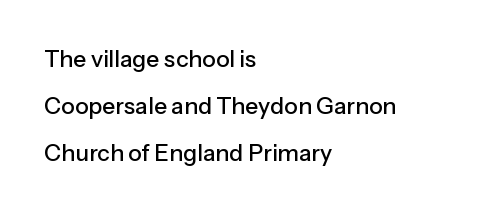
Type without underlining. Line starts are locked; line ends wander. Compared with typical paragraphs, the rows here are farther apart. Characters remain perfectly vertical along every line.
